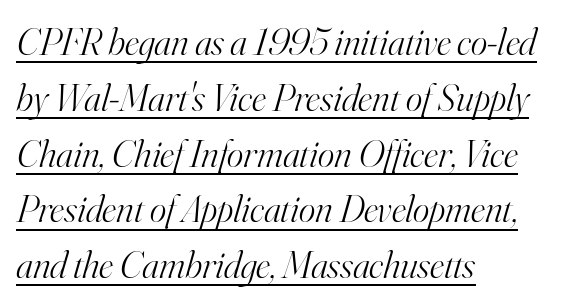
Q: Is the text bold? A: No.
Q: Is the text italic (slanted)? A: Yes, it leans right by about 16 degrees.
Q: Is the typeface a serif or a sans-serif typeface? A: Serif.
Q: Is the text underlined? A: Yes.
Q: How is the paragraph aligned? A: Left-aligned.
Q: Is the spacing between letters normal or unusually wide? A: Normal.
Q: Is the spacing between lines tight, normal or loose? A: Normal.
Q: Width (condensed, normal, or wide)? A: Normal.
Q: Stroke contrast? A: High.
Q: x-height? A: Small.
Q: Monospaced? A: No.
